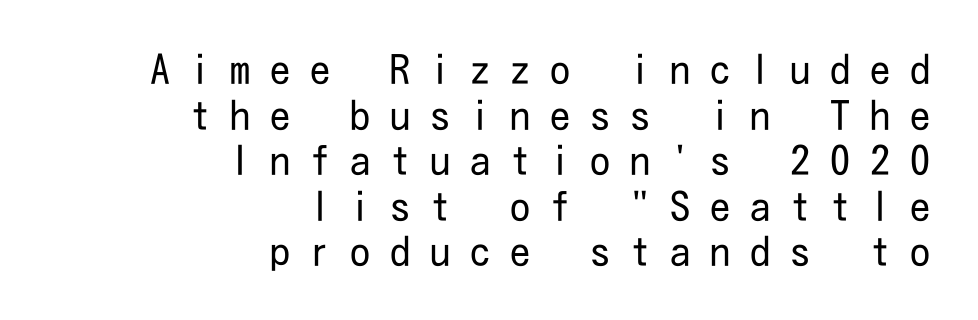
{"serif": "no", "italic": "no", "bold": "no", "weight": "regular", "width": "condensed", "stroke_contrast": "low", "x_height": "medium", "underline": "no", "align": "right", "line_spacing": "tight", "line_spacing_ratio": 1.14, "letter_spacing": "wide", "letter_spacing_em": 0.5, "glyph_px": 40}
